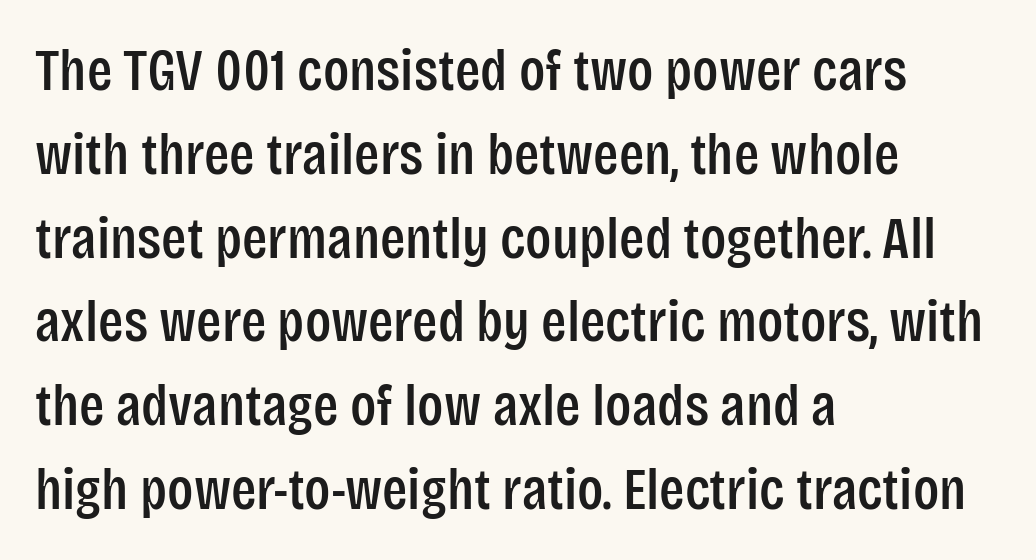
{"serif": "no", "italic": "no", "width": "condensed", "stroke_contrast": "low", "x_height": "large", "monospaced": "no", "underline": "no", "align": "left", "line_spacing": "normal", "line_spacing_ratio": 1.42, "letter_spacing": "normal", "letter_spacing_em": 0.0, "glyph_px": 59}
